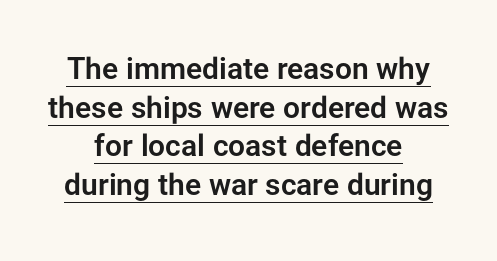
The image shows 30 px sans-serif type, upright; set centered, normal line spacing (1.29x), normal letter spacing, underlined; low stroke contrast and a medium x-height.
